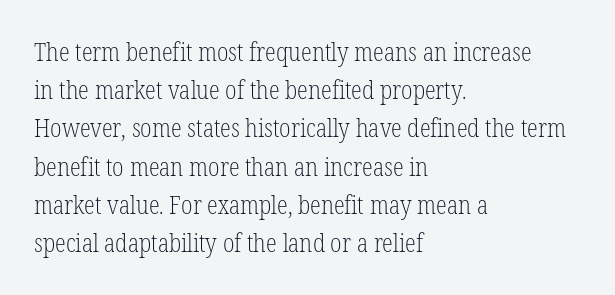
The glyphs are unaccompanied by any horizontal stroke below them. Posture: vertical. These lines keep a tight, regular rhythm from letter to letter. Interline gaps are of average width in this sample. The paragraph shown leans on its left margin.
